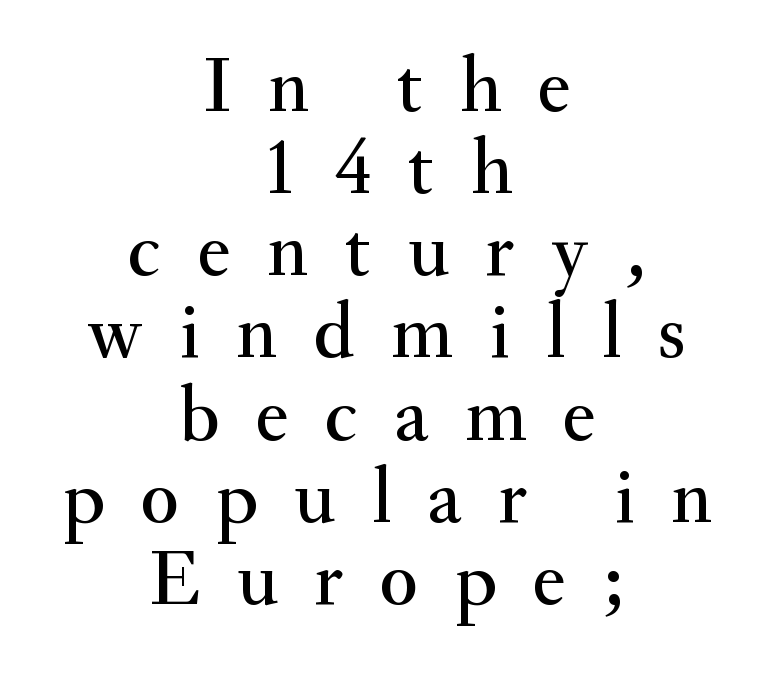
Q: Is the text italic (slanted)? A: No, it is upright.
Q: Is the typeface a serif or a sans-serif typeface? A: Serif.
Q: Is the text underlined? A: No.
Q: How is the paragraph aligned? A: Centered.
Q: Is the spacing between letters normal or unusually wide? A: Unusually wide.
Q: Is the spacing between lines tight, normal or loose? A: Tight.
Q: Width (condensed, normal, or wide)? A: Normal.
Q: Stroke contrast? A: Medium.
Q: x-height? A: Small.
Q: Monospaced? A: No.
